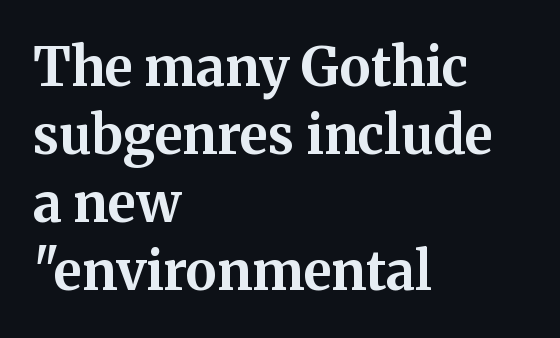
Here the designer chose a conventional face with non-uniform glyph widths. I'd call this a serif setting — the letters wear small feet. Each glyph is drawn with heavy, bold strokes. Unlike italic type, these characters show no tilt at all.
